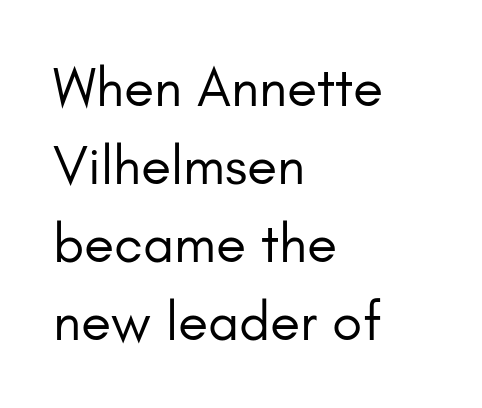
{"serif": "no", "italic": "no", "bold": "no", "weight": "regular", "width": "normal", "stroke_contrast": "low", "x_height": "small", "monospaced": "no", "underline": "no", "align": "left", "line_spacing": "normal", "line_spacing_ratio": 1.42, "letter_spacing": "normal", "letter_spacing_em": 0.0, "glyph_px": 55}
